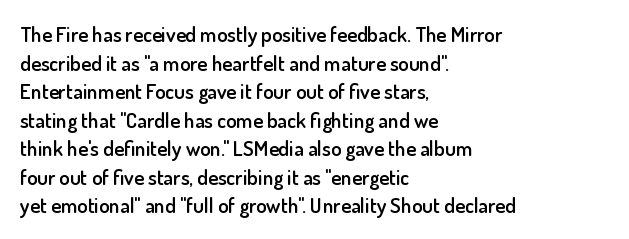
The image shows 21 px text type, upright; set left-aligned, normal line spacing (1.36x), normal letter spacing, not underlined.
